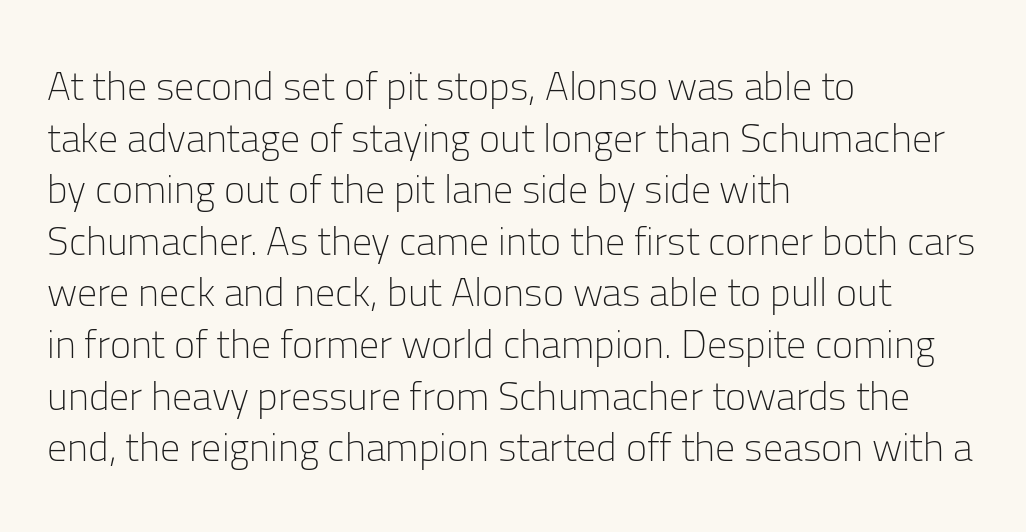
The image shows 40 px light sans-serif type, upright; set left-aligned, normal line spacing (1.29x), normal letter spacing, not underlined; low stroke contrast and a medium x-height.
